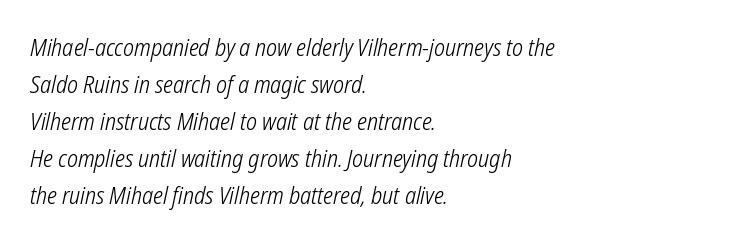
Yep, that's italic — everything's leaning. The space beneath each line is pristine and unruled. Horizontal bands of white between lines are of average thickness. The strokes are not fattened; the text isn't bold. Here the glyphs are tracked normally, forming tight word shapes. Reading down the block, your eye returns to a fixed left position each line.
